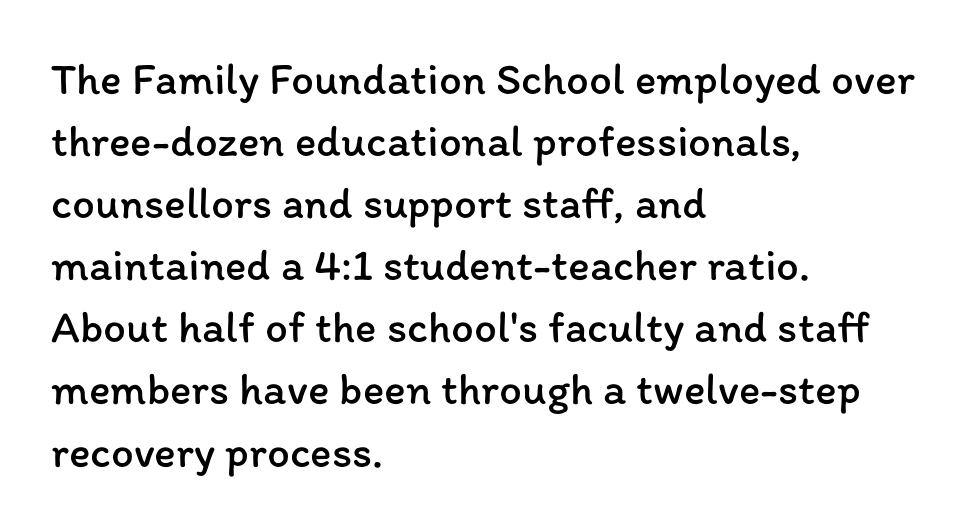
Q: Is the text bold? A: No.
Q: Is the text italic (slanted)? A: No, it is upright.
Q: Is the text underlined? A: No.
Q: How is the paragraph aligned? A: Left-aligned.
Q: Is the spacing between letters normal or unusually wide? A: Normal.
Q: Is the spacing between lines tight, normal or loose? A: Normal.
Q: Width (condensed, normal, or wide)? A: Normal.
Q: Stroke contrast? A: Low.
Q: x-height? A: Medium.
Q: Monospaced? A: No.
